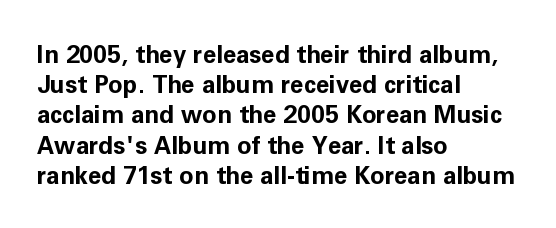
The ragged edge is on the right, which tells us the setting is flush left. The space beneath each line is pristine and unruled. This rendering leaves character spacing at its baseline value. The passage shown stacks its lines at a standard gap. Italic? Not at all — the glyphs are vertical. Emphasis by weight is at full strength: bold.
